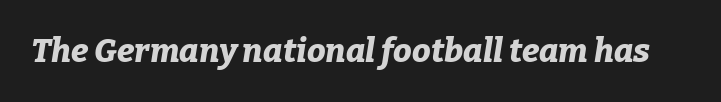
The image shows 33 px bold type, italic (leaning right); set normal letter spacing, not underlined; low stroke contrast and a medium x-height.
